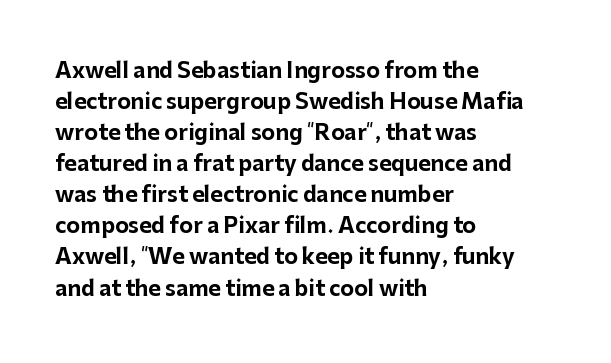
Q: Is the text bold? A: Yes.
Q: Is the text italic (slanted)? A: No, it is upright.
Q: Is the text underlined? A: No.
Q: How is the paragraph aligned? A: Left-aligned.
Q: Is the spacing between letters normal or unusually wide? A: Normal.
Q: Is the spacing between lines tight, normal or loose? A: Normal.
